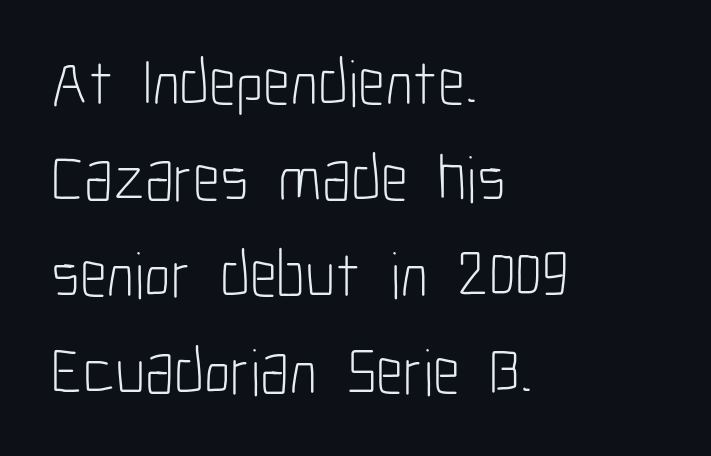
Notice how the stems are strictly vertical — no italics here. A clean baseline with only descenders dipping below it. Which margin do the lines hug? The left one — the right edge is uneven. Horizontal bands of white between lines are of average thickness.
